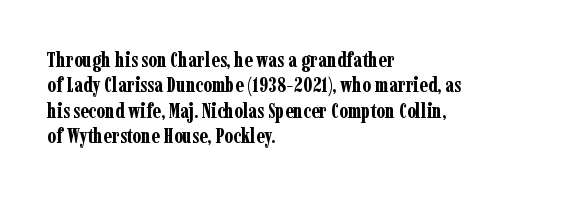
{"italic": "no", "bold": "yes", "underline": "no", "align": "left", "line_spacing_ratio": 1.21, "letter_spacing": "normal", "letter_spacing_em": 0.0, "glyph_px": 21}
